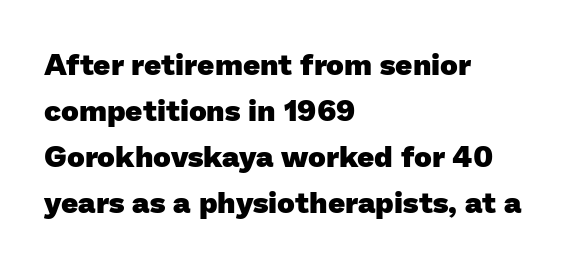
The image shows 30 px heavy sans-serif type; set left-aligned, normal line spacing (1.53x), normal letter spacing, not underlined; low stroke contrast and a medium x-height.
